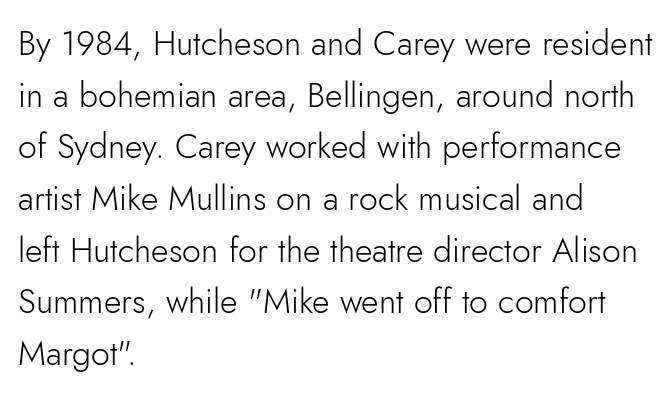
Evenly set lines give the paragraph a standard silhouette. The ragged edge is on the right, which tells us the setting is flush left. Inter-character spacing is left at the font's built-in metrics. Think of a printed novel: that variable character pitch is what you see here.
